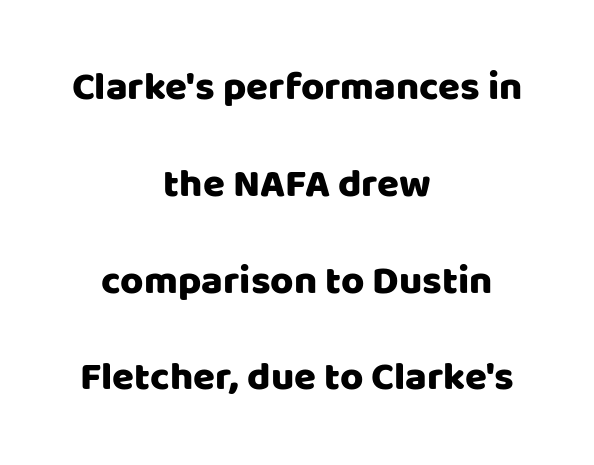
The image shows 40 px sans-serif type, upright; set centered, loose line spacing (2.42x), normal letter spacing, not underlined; low stroke contrast and a large x-height.
